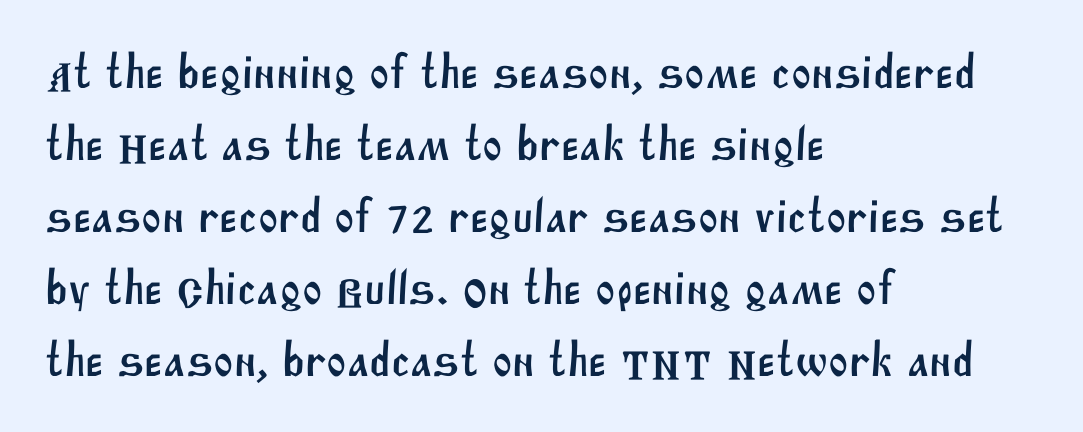
The image shows 48 px sans-serif type; set left-aligned, normal line spacing (1.5x), normal letter spacing, not underlined; medium stroke contrast and a large x-height.
